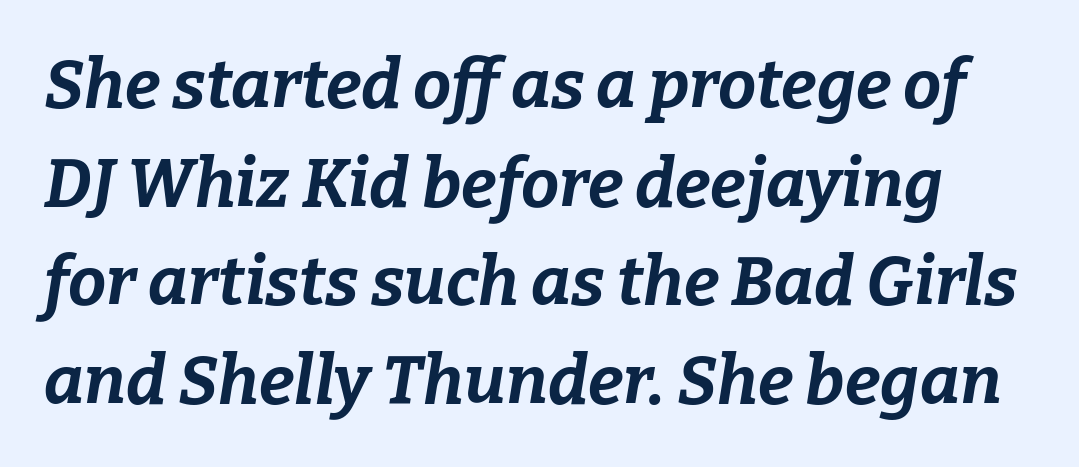
Italic? Definitely — the glyphs are oblique. Beneath every word, the page is bare. Look at the stroke-to-counter ratio: heavy, a bold. Spacing verdict: proportional, widths tailored to each character.
